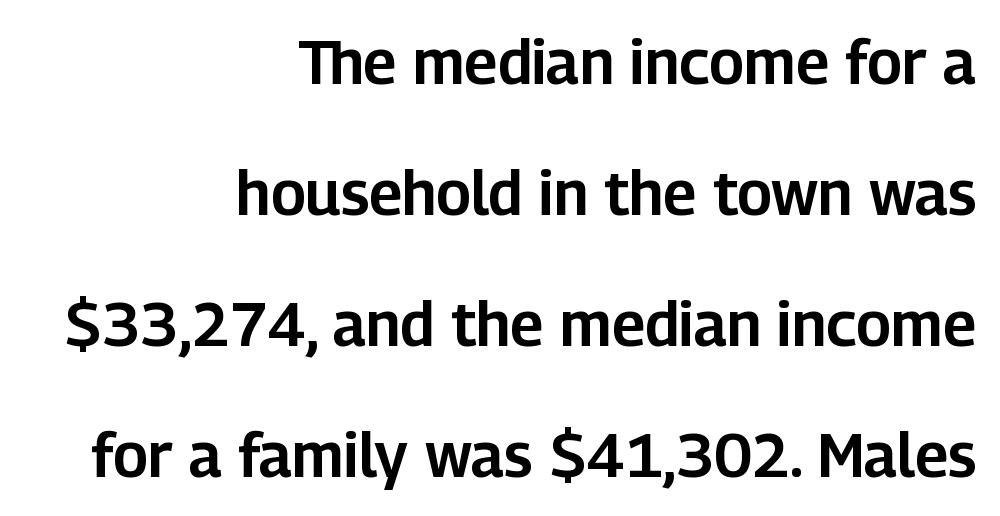
Words float on clear page, feet unadorned. Notice how the stems are strictly vertical — no italics here. A sans-serif font was chosen for this passage. Honestly, the letter spacing is just normal — you wouldn't notice it. Here the designer chose a conventional face with non-uniform glyph widths. In terms of leading, this rendering errs on the spacious side.
